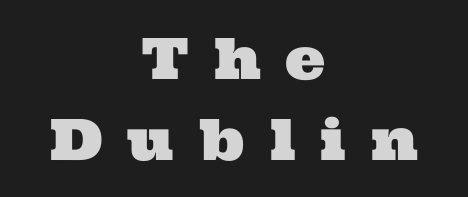
The image shows 57 px wide serif type; set centered, normal line spacing (1.42x), unusually wide letter spacing (+0.43 em), not underlined; medium stroke contrast and a medium x-height.
